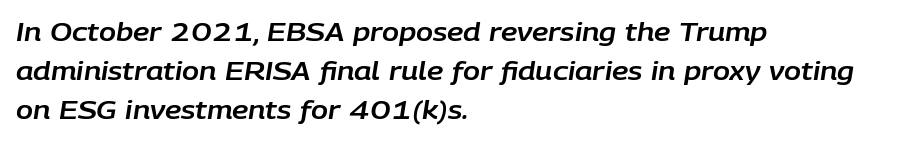
The image shows 25 px text type, italic (leaning right); set left-aligned, normal line spacing (1.57x), normal letter spacing, not underlined.
